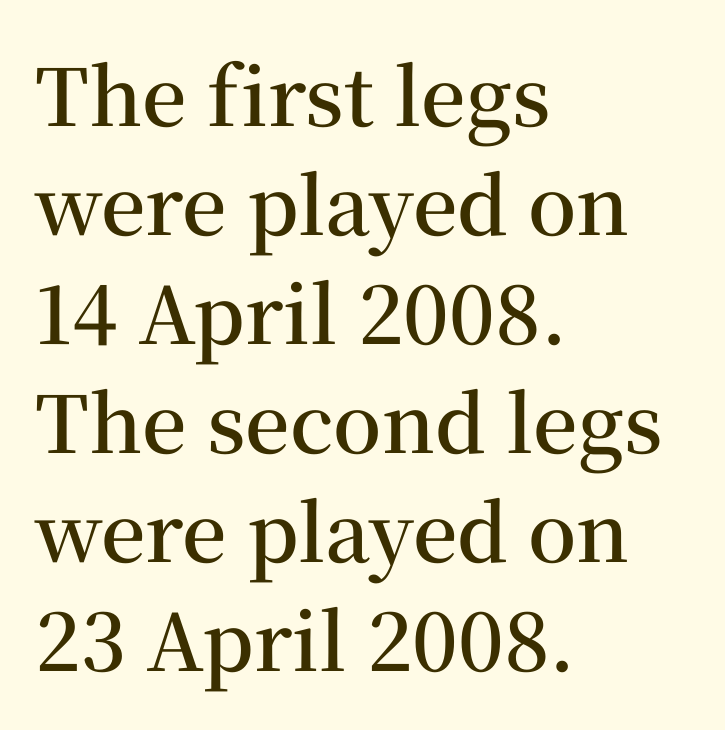
{"serif": "yes", "italic": "no", "bold": "semi", "weight": "semibold", "width": "normal", "stroke_contrast": "medium", "x_height": "medium", "monospaced": "no", "underline": "no", "align": "left", "line_spacing": "normal", "line_spacing_ratio": 1.38, "letter_spacing": "normal", "letter_spacing_em": 0.0, "glyph_px": 79}
